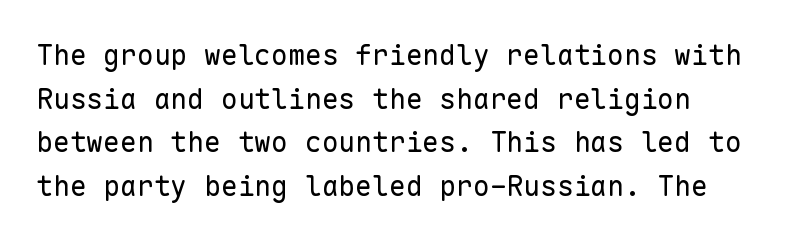
{"serif": "no", "italic": "no", "bold": "no", "weight": "regular", "width": "normal", "stroke_contrast": "low", "x_height": "medium", "monospaced": "yes", "underline": "no", "align": "left", "line_spacing": "normal", "line_spacing_ratio": 1.56, "letter_spacing": "normal", "letter_spacing_em": 0.0, "glyph_px": 28}
